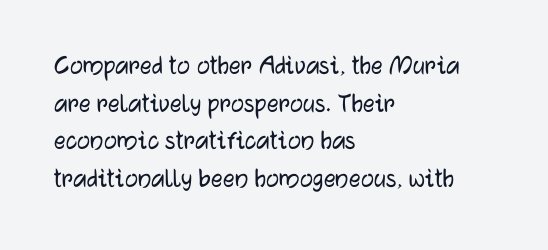
The image shows 29 px sans-serif type, upright; set left-aligned, normal line spacing (1.3x), normal letter spacing, not underlined; low stroke contrast and a medium x-height.
